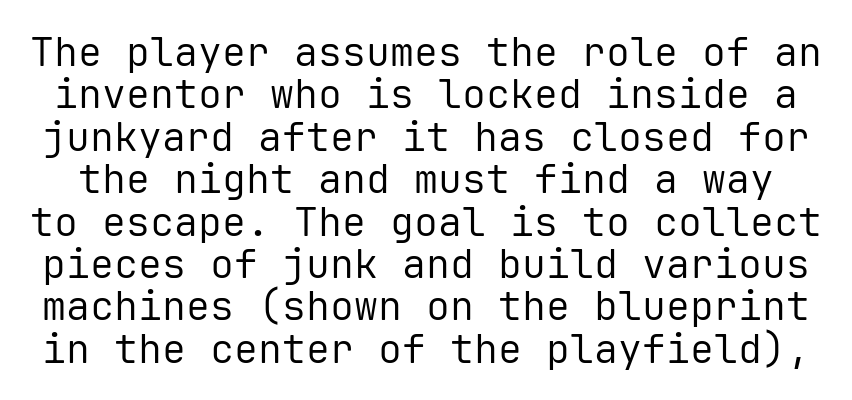
{"serif": "no", "italic": "no", "bold": "no", "weight": "regular", "width": "normal", "stroke_contrast": "low", "x_height": "medium", "monospaced": "yes", "underline": "no", "line_spacing": "tight", "line_spacing_ratio": 1.06, "letter_spacing": "normal", "letter_spacing_em": 0.0, "glyph_px": 40}
